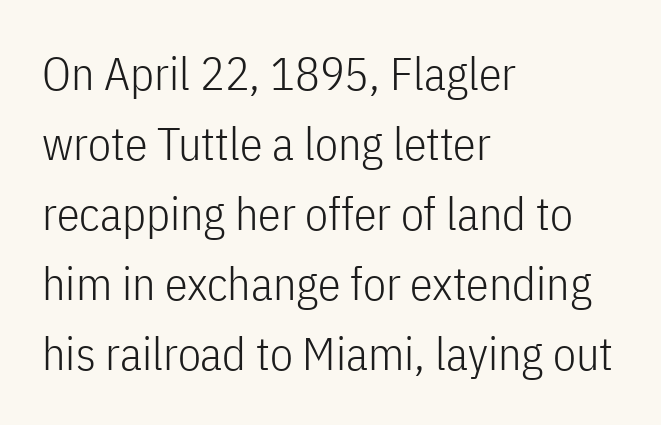
{"serif": "no", "italic": "no", "bold": "no", "weight": "light", "width": "condensed", "stroke_contrast": "low", "x_height": "medium", "monospaced": "no", "underline": "no", "align": "left", "line_spacing": "normal", "line_spacing_ratio": 1.52, "letter_spacing": "normal", "letter_spacing_em": 0.0, "glyph_px": 46}
